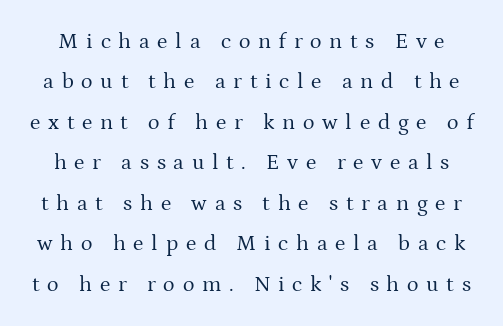
The image shows 22 px text type, upright; set line spacing 1.84x, unusually wide letter spacing (+0.35 em), not underlined.
